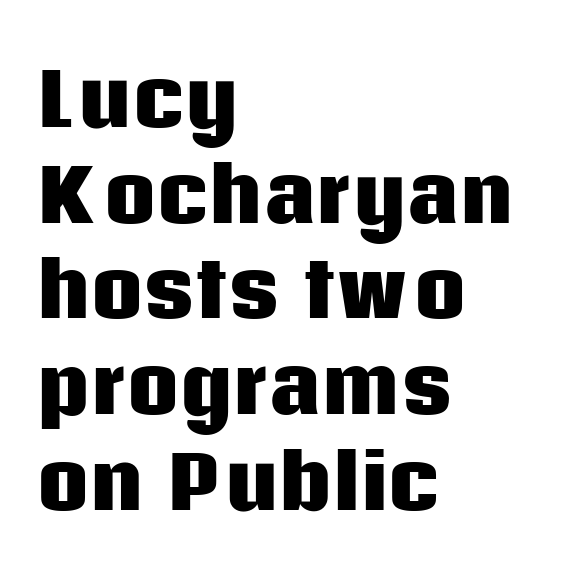
{"serif": "no", "italic": "no", "bold": "yes", "weight": "heavy", "width": "normal", "stroke_contrast": "low", "x_height": "large", "monospaced": "no", "underline": "no", "align": "left", "line_spacing": "normal", "line_spacing_ratio": 1.31, "letter_spacing": "normal", "letter_spacing_em": 0.0, "glyph_px": 73}
